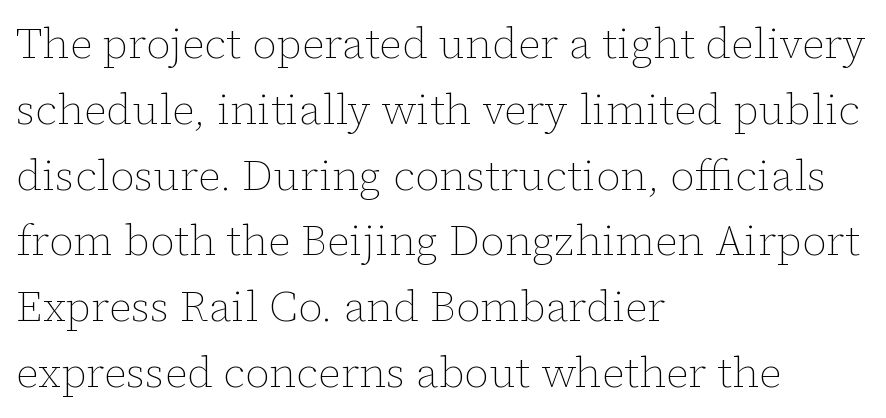
Q: Is the text bold? A: No.
Q: Is the text italic (slanted)? A: No, it is upright.
Q: Is the text underlined? A: No.
Q: How is the paragraph aligned? A: Left-aligned.
Q: Is the spacing between letters normal or unusually wide? A: Normal.
Q: Is the spacing between lines tight, normal or loose? A: Normal.
Q: Width (condensed, normal, or wide)? A: Normal.
Q: Stroke contrast? A: Low.
Q: x-height? A: Medium.
Q: Monospaced? A: No.
